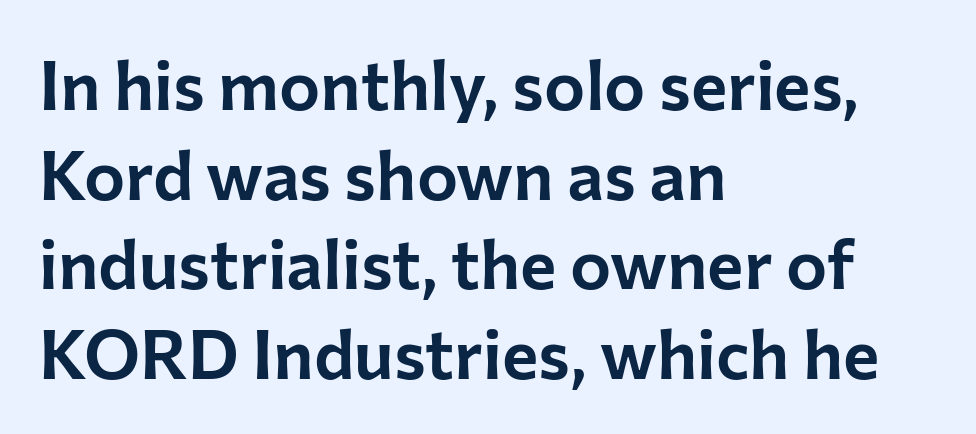
{"serif": "no", "italic": "no", "width": "normal", "stroke_contrast": "low", "x_height": "medium", "monospaced": "no", "underline": "no", "align": "left", "line_spacing": "normal", "line_spacing_ratio": 1.3, "letter_spacing": "normal", "letter_spacing_em": 0.0, "glyph_px": 69}
